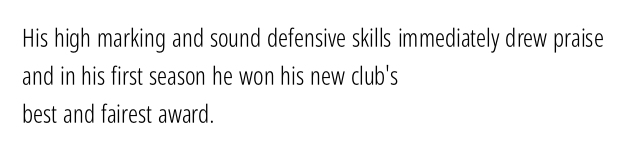
{"italic": "no", "bold": "no", "underline": "no", "align": "left", "line_spacing": "normal", "line_spacing_ratio": 1.52, "letter_spacing": "normal", "letter_spacing_em": 0.0, "glyph_px": 25}
